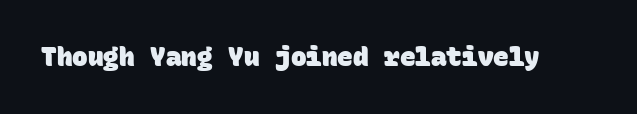
The image shows 26 px bold type; set normal letter spacing, not underlined.
